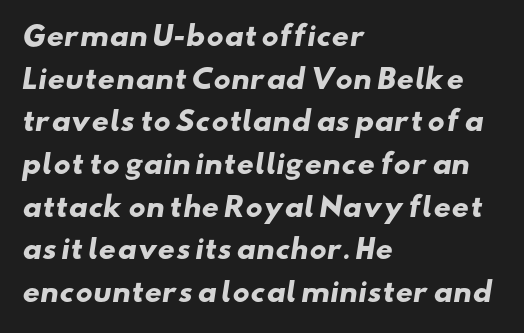
The image shows 27 px bold type; set left-aligned, normal line spacing (1.58x), normal letter spacing, not underlined.
